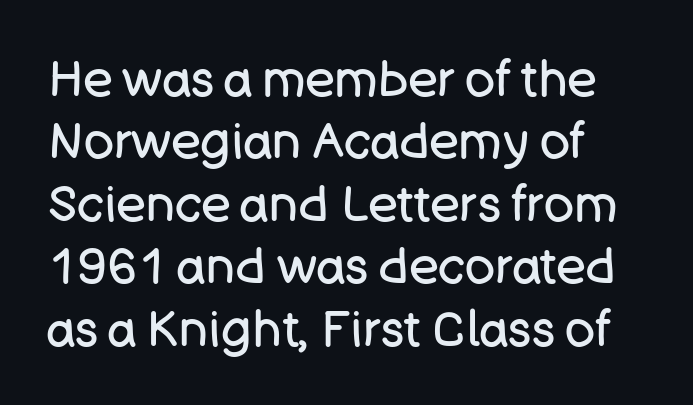
Q: Is the text bold? A: No.
Q: Is the text italic (slanted)? A: No, it is upright.
Q: Is the typeface a serif or a sans-serif typeface? A: Sans-serif.
Q: Is the text underlined? A: No.
Q: How is the paragraph aligned? A: Left-aligned.
Q: Is the spacing between letters normal or unusually wide? A: Normal.
Q: Is the spacing between lines tight, normal or loose? A: Normal.
Q: Width (condensed, normal, or wide)? A: Normal.
Q: Stroke contrast? A: Low.
Q: x-height? A: Large.
Q: Monospaced? A: No.
